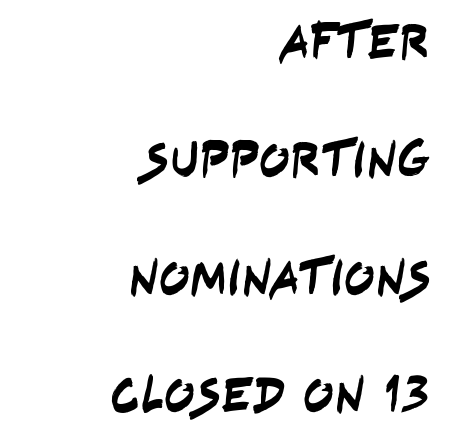
Q: Is the typeface a serif or a sans-serif typeface? A: Sans-serif.
Q: Is the text underlined? A: No.
Q: How is the paragraph aligned? A: Right-aligned.
Q: Is the spacing between letters normal or unusually wide? A: Normal.
Q: Is the spacing between lines tight, normal or loose? A: Loose.
Q: Width (condensed, normal, or wide)? A: Condensed.
Q: Stroke contrast? A: Low.
Q: x-height? A: Large.
Q: Monospaced? A: No.
